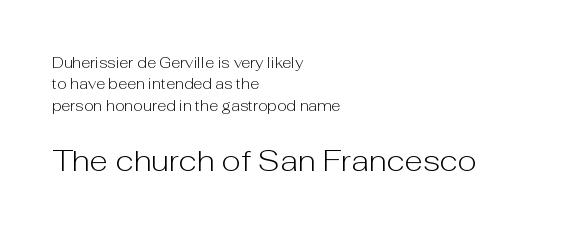
{"serif": "no", "italic": "no", "bold": "no", "weight": "light", "width": "normal", "stroke_contrast": "low", "x_height": "medium", "monospaced": "no", "underline": "no", "align": "left", "line_spacing": "normal", "line_spacing_ratio": 1.43, "letter_spacing": "normal", "letter_spacing_em": 0.0, "larger_block": "second", "size_ratio": 2.0, "glyph_px": 30}
